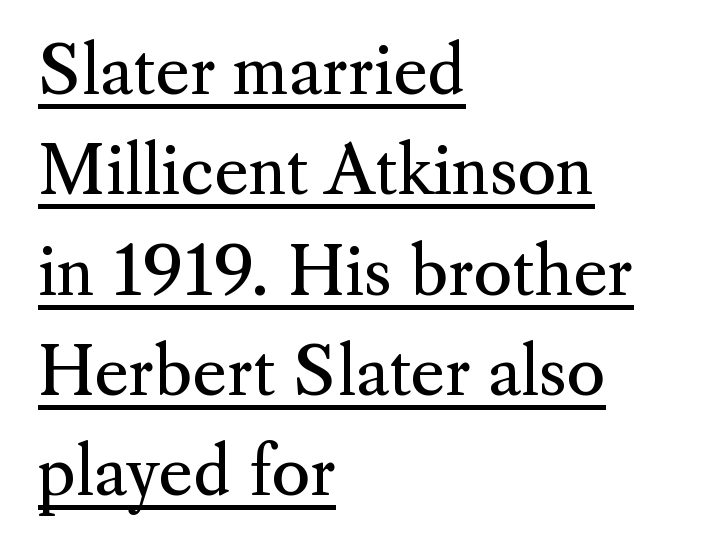
Casual observation: everything's shoved over to the left. A continuous stroke trails under the words, as in a hyperlink. Heaviness? Minimal to ordinary, like unemphasized prose. The line-height multiplier appears to be the usual default.
